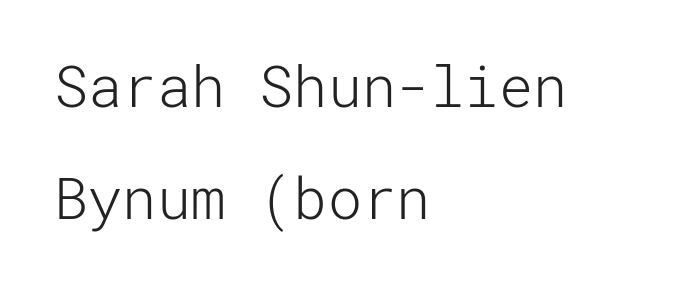
Italic? Not at all — the glyphs are vertical. The letters sit at their default tracking, neither squeezed nor spread. Glance below the letters and you will spot only blank space. Teacher's note: observe the even left margin — that is flush-left alignment. Stems and bowls with no extra thickness — not bold.
